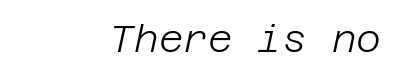
Q: Is the text bold? A: No.
Q: Is the text italic (slanted)? A: Yes, it leans right by about 12 degrees.
Q: Is the text underlined? A: No.
Q: How is the paragraph aligned? A: Right-aligned.
Q: Is the spacing between letters normal or unusually wide? A: Normal.
Q: Width (condensed, normal, or wide)? A: Normal.
Q: Stroke contrast? A: Low.
Q: x-height? A: Large.
